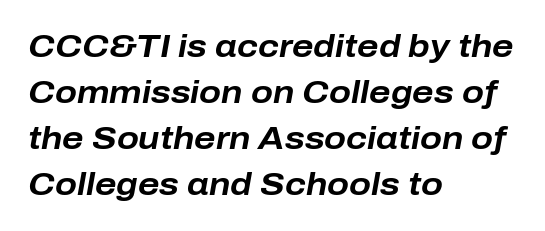
Descenders hang freely into open space. The passage shown is typed in a proportional face where columns would drift. This sample is left-justified, so line endings fall wherever the words run out. How are the letters spaced? Ordinarily, with no added tracking. Interline gaps are of average width in this sample.
